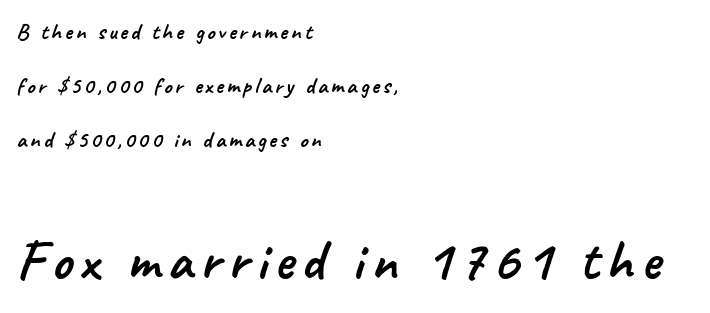
Q: Is the typeface a serif or a sans-serif typeface? A: Sans-serif.
Q: Is the text underlined? A: No.
Q: How is the paragraph aligned? A: Left-aligned.
Q: Is the spacing between lines tight, normal or loose? A: Loose.
Q: Which block of text is set in a larger size, the first (top) or the second (bottom)? A: The second (bottom) one.
Q: Width (condensed, normal, or wide)? A: Normal.
Q: Stroke contrast? A: Low.
Q: x-height? A: Small.
Q: Monospaced? A: No.
